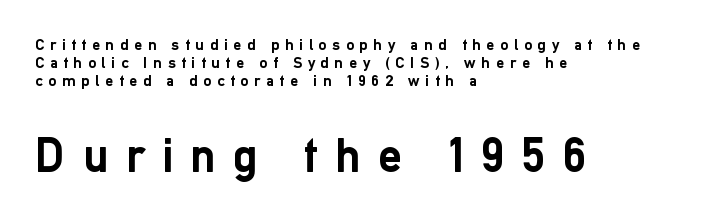
Q: Is the text bold? A: Yes.
Q: Is the text italic (slanted)? A: No, it is upright.
Q: Is the typeface a serif or a sans-serif typeface? A: Sans-serif.
Q: Is the text underlined? A: No.
Q: How is the paragraph aligned? A: Left-aligned.
Q: Is the spacing between letters normal or unusually wide? A: Unusually wide.
Q: Is the spacing between lines tight, normal or loose? A: Tight.
Q: Which block of text is set in a larger size, the first (top) or the second (bottom)? A: The second (bottom) one.
Q: Width (condensed, normal, or wide)? A: Normal.
Q: Stroke contrast? A: Low.
Q: x-height? A: Medium.
Q: Monospaced? A: No.
